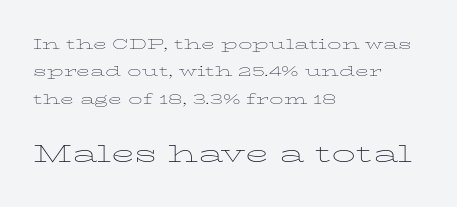
The image shows 24 px text type, upright; set left-aligned, loose line spacing (1.95x), normal letter spacing, not underlined; the second (bottom) block is 1.71x larger.
